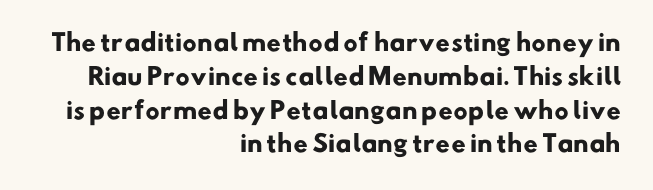
{"bold": "yes", "underline": "no", "align": "right", "line_spacing": "normal", "line_spacing_ratio": 1.47, "letter_spacing": "normal", "letter_spacing_em": 0.0, "glyph_px": 23}
